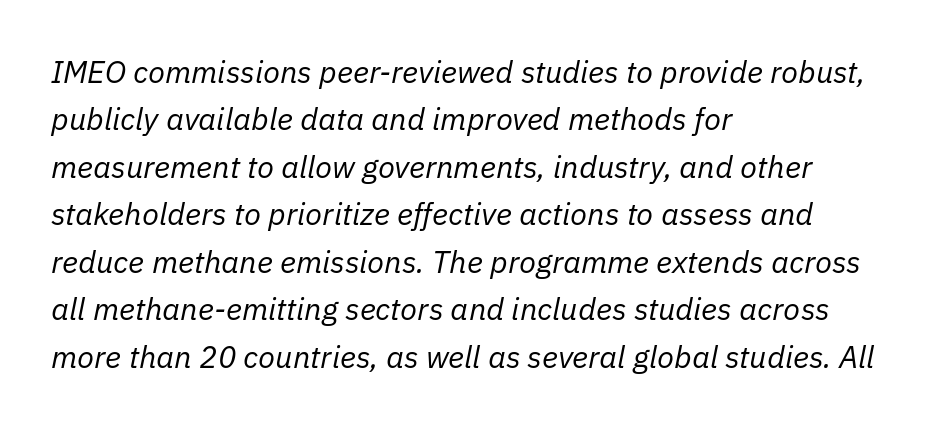
{"italic": "yes", "lean": "right", "slant_degrees": 11, "bold": "no", "weight": "regular", "width": "normal", "stroke_contrast": "low", "x_height": "medium", "monospaced": "no", "underline": "no", "align": "left", "line_spacing": "normal", "line_spacing_ratio": 1.53, "letter_spacing": "normal", "letter_spacing_em": 0.0, "glyph_px": 31}
